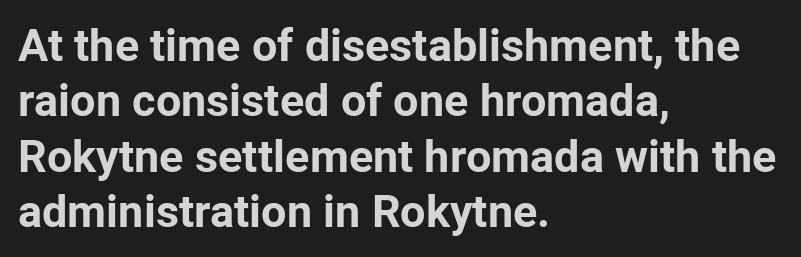
{"serif": "no", "italic": "no", "bold": "yes", "weight": "bold", "width": "normal", "stroke_contrast": "low", "x_height": "medium", "monospaced": "no", "underline": "no", "align": "left", "line_spacing_ratio": 1.23, "letter_spacing": "normal", "letter_spacing_em": 0.0, "glyph_px": 45}
